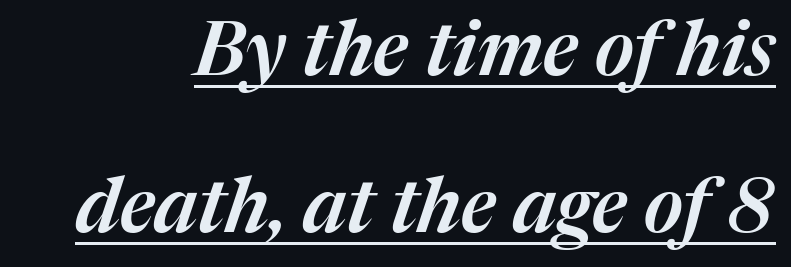
Every word sits above its own underline. The font's italic variant was chosen for this text. The passage shown stacks its lines with a broad gap. This rendering leaves character spacing at its baseline value.
